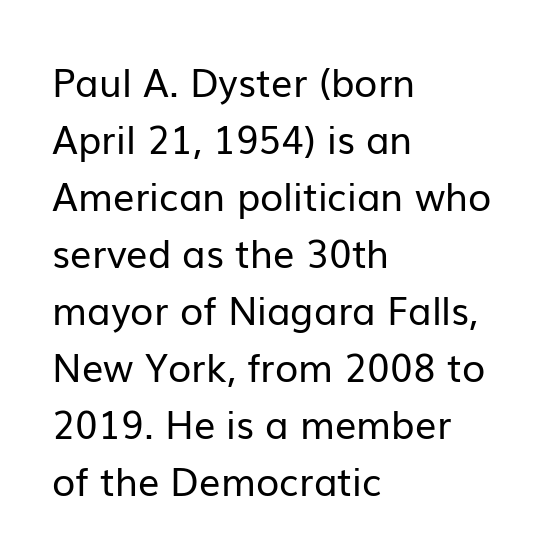
{"serif": "no", "italic": "no", "bold": "no", "weight": "regular", "width": "normal", "stroke_contrast": "low", "x_height": "medium", "monospaced": "no", "underline": "no", "align": "left", "line_spacing": "normal", "line_spacing_ratio": 1.5, "letter_spacing": "normal", "letter_spacing_em": 0.0, "glyph_px": 38}
